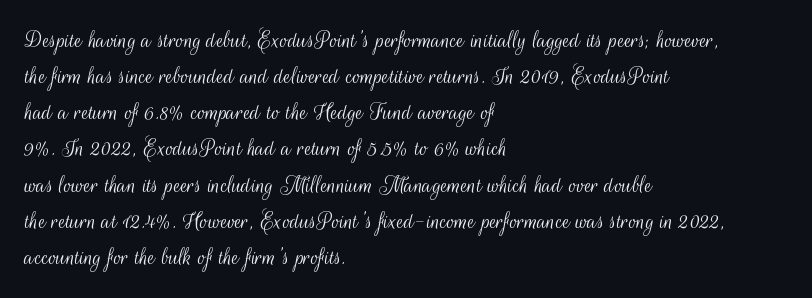
Teacher's note: observe the even left margin — that is flush-left alignment. Students, note that the glyphs here touch the page at normal intervals. Descenders hang freely into open space. Stem width sits at or under what a default text font uses.
